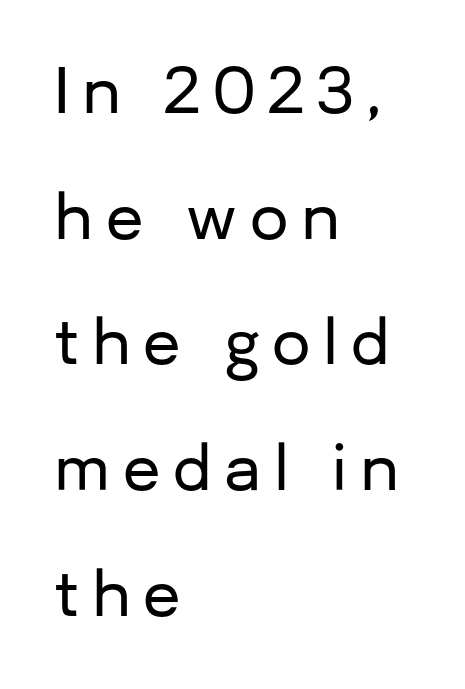
{"serif": "no", "italic": "no", "width": "normal", "stroke_contrast": "low", "x_height": "medium", "monospaced": "no", "underline": "no", "align": "left", "line_spacing": "loose", "line_spacing_ratio": 2.06, "letter_spacing": "wide", "letter_spacing_em": 0.21, "glyph_px": 61}
